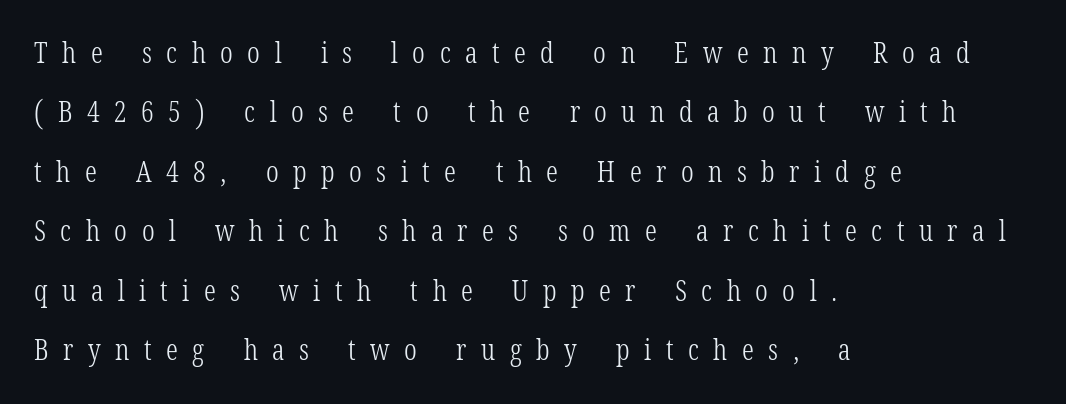
The image shows 29 px light, condensed serif type, upright; set left-aligned, loose line spacing (2.05x), unusually wide letter spacing (+0.5 em), not underlined; low stroke contrast and a medium x-height.
